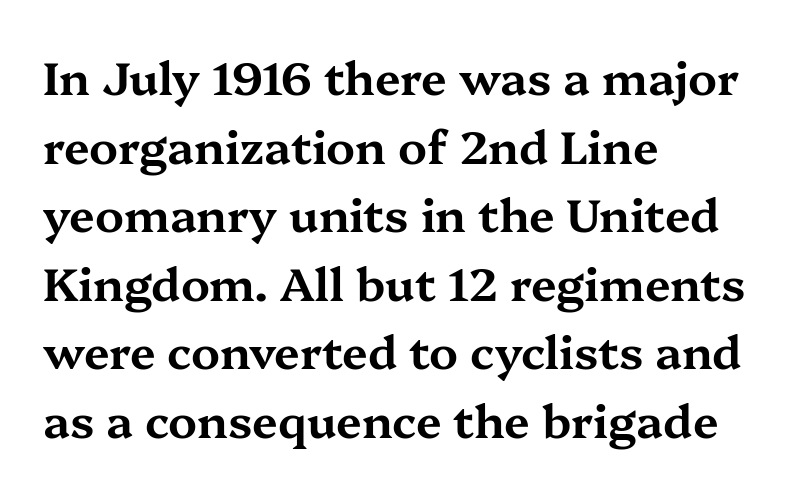
{"serif": "yes", "italic": "no", "width": "wide", "stroke_contrast": "medium", "x_height": "medium", "monospaced": "no", "underline": "no", "align": "left", "line_spacing": "normal", "line_spacing_ratio": 1.49, "letter_spacing": "normal", "letter_spacing_em": 0.0, "glyph_px": 46}
